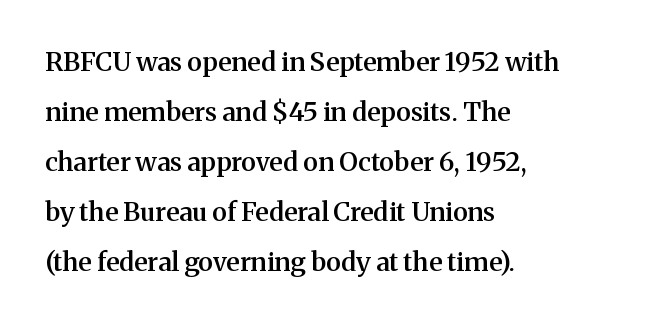
The letters stand upright; this is a roman face. The passage shown stacks its lines with a broad gap. Weight check: semibold — heavier than regular, not quite bold. The line texture is even and compact thanks to regular tracking.
